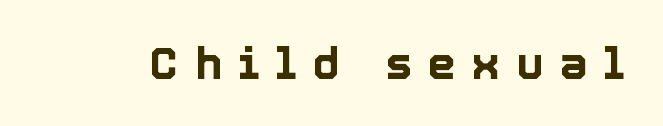
The image shows 45 px text type, upright; set unusually wide letter spacing (+0.36 em), not underlined; a medium x-height.
